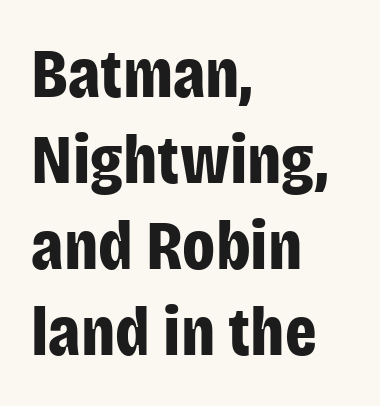
{"serif": "no", "italic": "no", "bold": "yes", "weight": "bold", "width": "condensed", "stroke_contrast": "low", "x_height": "large", "monospaced": "no", "underline": "no", "align": "left", "line_spacing_ratio": 1.23, "letter_spacing": "normal", "letter_spacing_em": 0.0, "glyph_px": 70}
